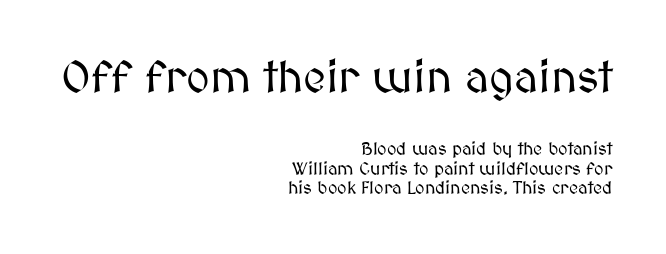
Characters remain perfectly vertical along every line. What's the leading like? Squeezed, with rows nearly overlapping. Caption: standard tracking, unaltered. You could not count columns in this text — the font is proportionally spaced. Which of the two is more prominent by size? The first, at the top. Short and long lines alike share a common ending point at right.
